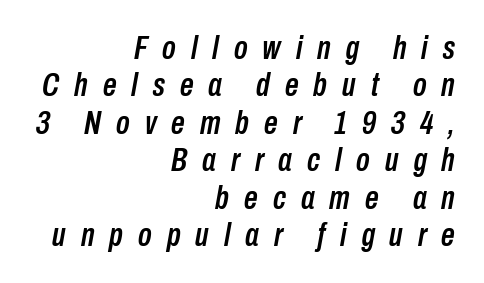
The image shows 34 px condensed type, italic (leaning right); set right-aligned, tight line spacing (1.1x), unusually wide letter spacing (+0.44 em), not underlined; low stroke contrast and a medium x-height.
